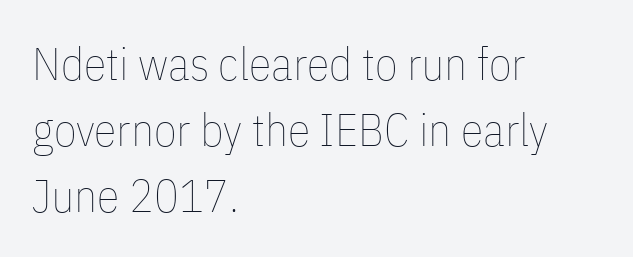
{"italic": "no", "bold": "no", "weight": "thin", "width": "condensed", "stroke_contrast": "low", "x_height": "medium", "monospaced": "no", "underline": "no", "align": "left", "line_spacing": "normal", "line_spacing_ratio": 1.43, "letter_spacing": "normal", "letter_spacing_em": 0.0, "glyph_px": 46}
